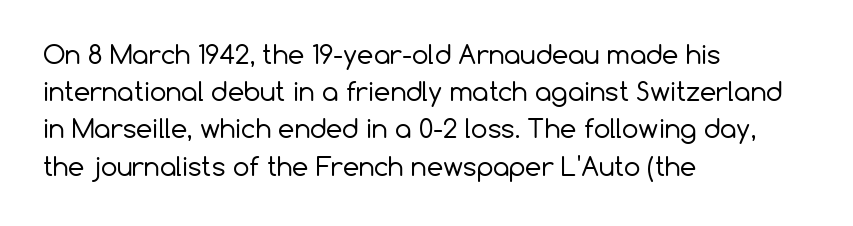
{"italic": "no", "bold": "no", "underline": "no", "align": "left", "line_spacing": "normal", "line_spacing_ratio": 1.43, "letter_spacing": "normal", "letter_spacing_em": 0.0, "glyph_px": 26}
